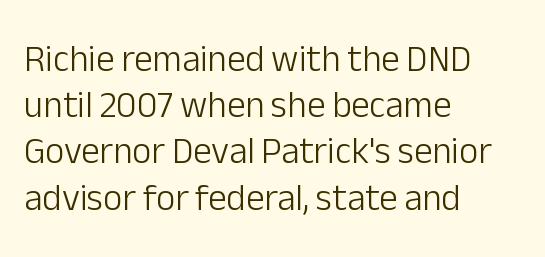
Nope, no serifs anywhere on these letters. Line spacing here is normal. The zone under the glyphs is completely vacant. Is the type heavy? It reads as light-to-regular instead. The lines in this sample share a left origin and differ only in where they stop.
